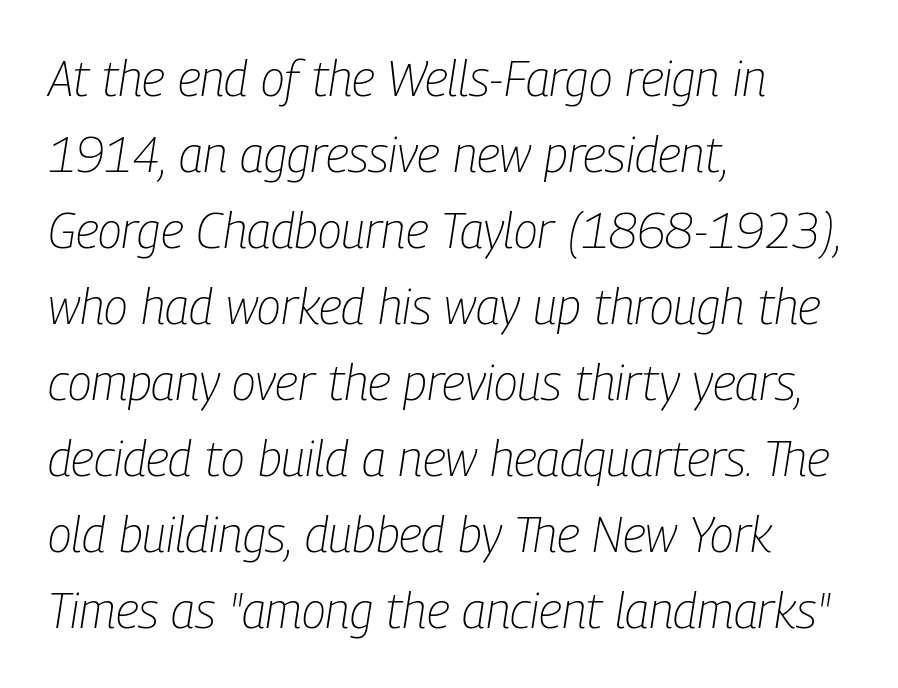
The space directly below the letters is spotless. Summary of weight: not heavy and not bold. Interline gaps are of average width in this sample. Proportional: the letters do not fall into vertical columns.
